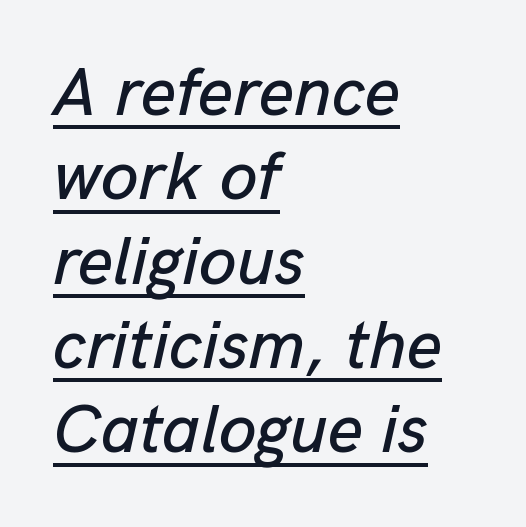
{"italic": "yes", "lean": "right", "slant_degrees": 13, "width": "normal", "stroke_contrast": "low", "x_height": "medium", "monospaced": "no", "underline": "yes", "align": "left", "line_spacing_ratio": 1.24, "letter_spacing": "normal", "letter_spacing_em": 0.0, "glyph_px": 68}
